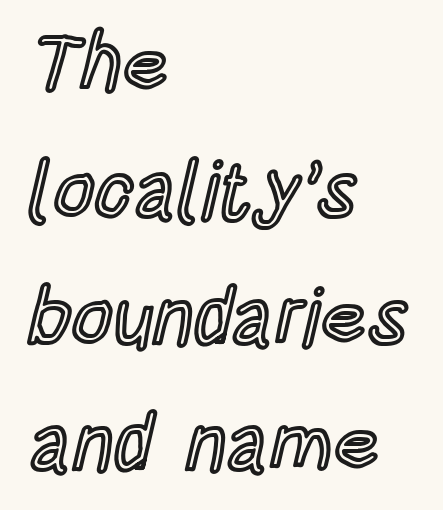
The image shows 80 px condensed type; set left-aligned, normal line spacing (1.58x), normal letter spacing, not underlined; a large x-height.
